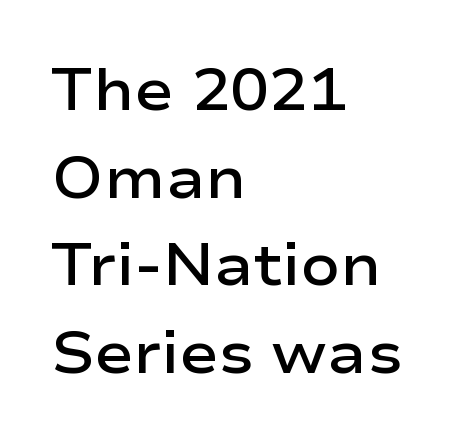
Q: Is the text bold? A: Semi-bold.
Q: Is the text italic (slanted)? A: No, it is upright.
Q: Is the typeface a serif or a sans-serif typeface? A: Sans-serif.
Q: Is the text underlined? A: No.
Q: How is the paragraph aligned? A: Left-aligned.
Q: Is the spacing between letters normal or unusually wide? A: Normal.
Q: Is the spacing between lines tight, normal or loose? A: Normal.
Q: Width (condensed, normal, or wide)? A: Wide.
Q: Stroke contrast? A: Low.
Q: x-height? A: Medium.
Q: Monospaced? A: No.
